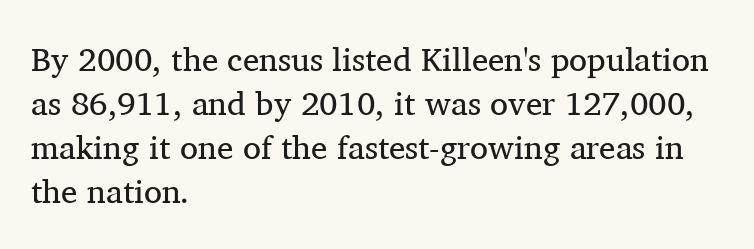
Designer's note — italics off, roman on. The rendering uses a moderate line-height, typical for paragraphs. Type style note: has serifs. The weight tops out at a normal text grade. The letterforms sit shoulder to shoulder at normal distance.
